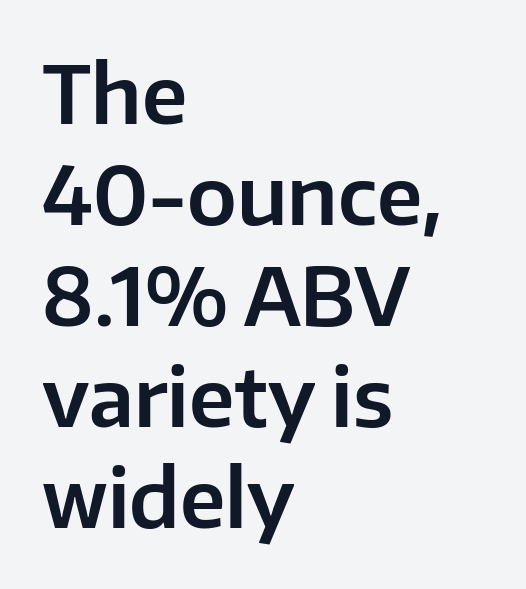
The image shows 79 px sans-serif type, upright; set left-aligned, normal line spacing (1.28x), normal letter spacing, not underlined; low stroke contrast and a medium x-height.
